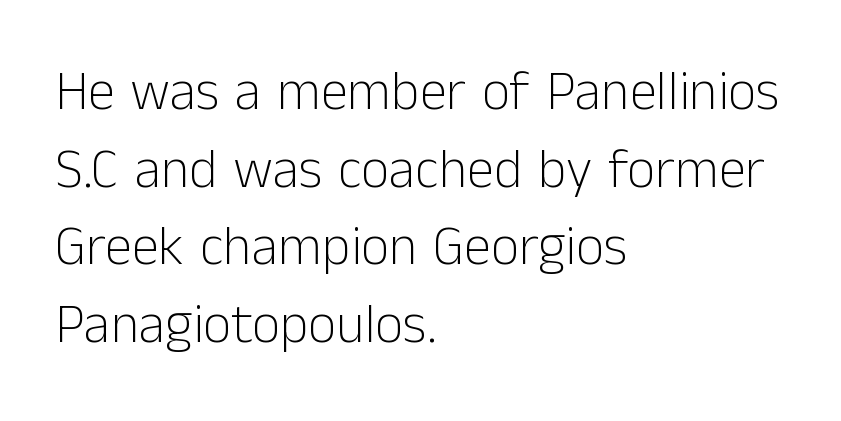
Q: Is the text bold? A: No.
Q: Is the text italic (slanted)? A: No, it is upright.
Q: Is the typeface a serif or a sans-serif typeface? A: Sans-serif.
Q: Is the text underlined? A: No.
Q: How is the paragraph aligned? A: Left-aligned.
Q: Is the spacing between letters normal or unusually wide? A: Normal.
Q: Is the spacing between lines tight, normal or loose? A: Normal.
Q: Width (condensed, normal, or wide)? A: Normal.
Q: Stroke contrast? A: Low.
Q: x-height? A: Medium.
Q: Monospaced? A: No.
